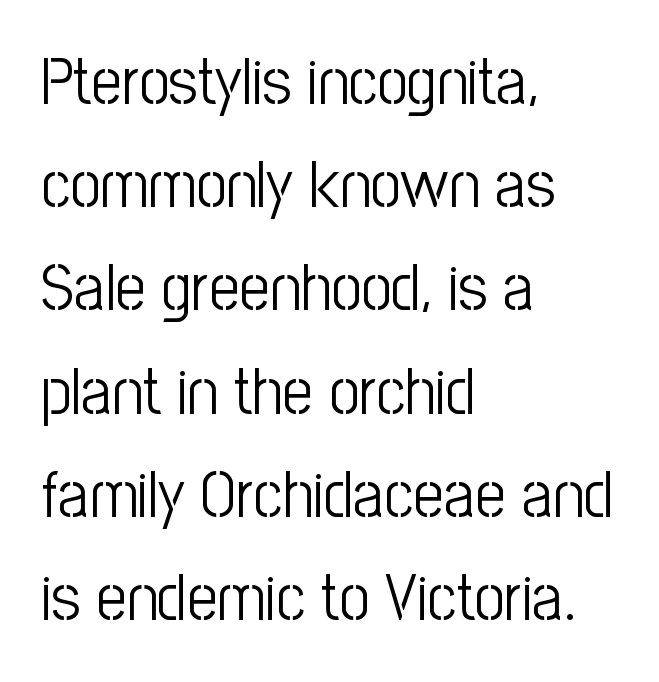
Style check: upright. This sample has the flowing, uneven cadence of proportional lettering. This reads as an unemphasized weight, regular at the heaviest. Which margin do the lines hug? The left one — the right edge is uneven.
